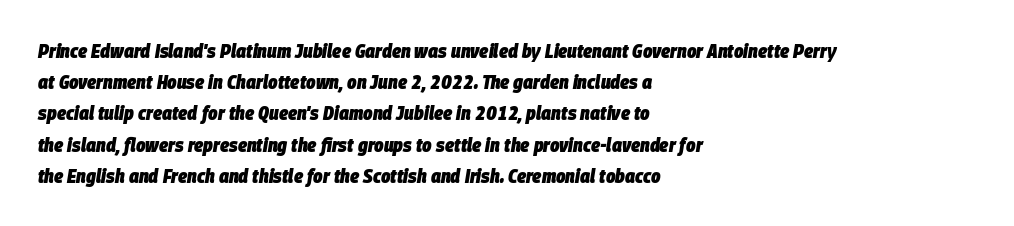
{"italic": "yes", "lean": "right", "slant_degrees": 9, "bold": "yes", "underline": "no", "align": "left", "line_spacing": "normal", "line_spacing_ratio": 1.56, "letter_spacing": "normal", "letter_spacing_em": 0.0, "glyph_px": 20}
